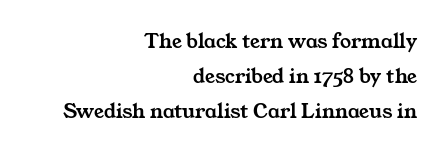
Q: Is the text underlined? A: No.
Q: How is the paragraph aligned? A: Right-aligned.
Q: Is the spacing between letters normal or unusually wide? A: Normal.
Q: Is the spacing between lines tight, normal or loose? A: Normal.
